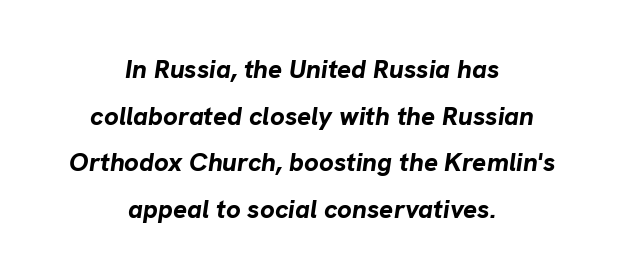
The image shows 26 px bold type, italic (leaning right); set centered, line spacing 1.79x, normal letter spacing, not underlined.
